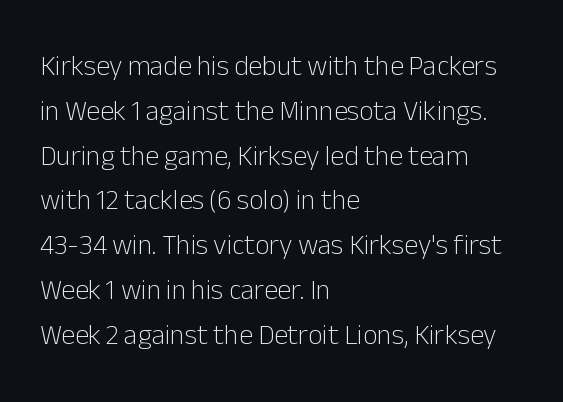
The image shows 28 px light sans-serif type, upright; set left-aligned, normal line spacing (1.6x), normal letter spacing, not underlined; low stroke contrast and a medium x-height.
